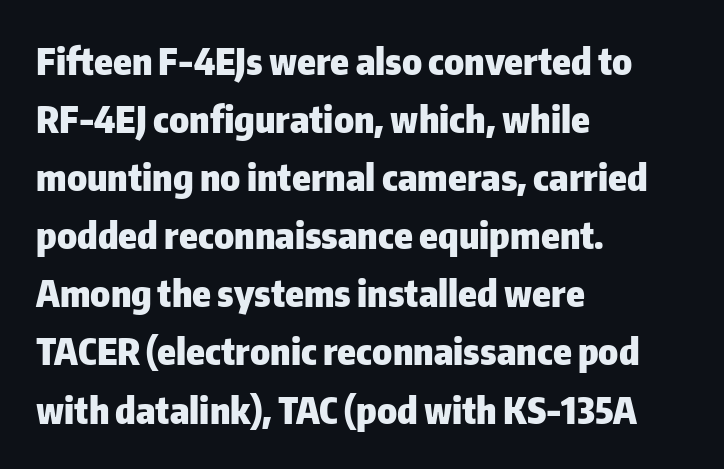
The image shows 37 px heavy sans-serif type, upright; set left-aligned, normal line spacing (1.57x), normal letter spacing, not underlined; low stroke contrast and a medium x-height.
